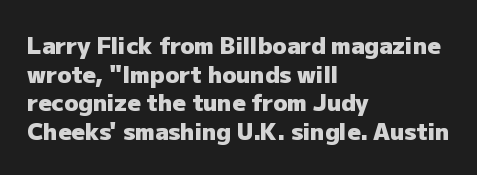
In CSS terms this would be text-align: left. On the weight axis this lands at bold, roughly 700. No word sits above an underline. Regarding leading, the lines here are spaced in the standard way. Quick note: not italic, upright. Glyph-to-glyph distance matches everyday printed text.
